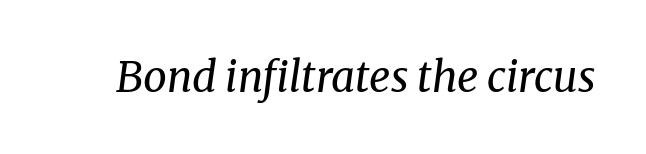
{"serif": "yes", "italic": "yes", "lean": "right", "slant_degrees": 8, "bold": "no", "weight": "regular", "width": "normal", "stroke_contrast": "medium", "x_height": "medium", "monospaced": "no", "underline": "no", "letter_spacing": "normal", "letter_spacing_em": 0.0, "glyph_px": 42}
